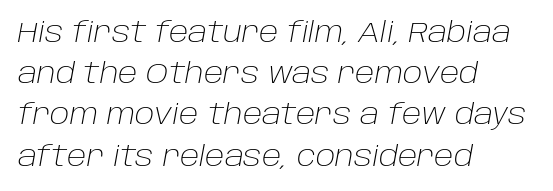
{"italic": "yes", "lean": "right", "slant_degrees": 10, "bold": "no", "weight": "light", "width": "normal", "stroke_contrast": "low", "x_height": "large", "monospaced": "no", "underline": "no", "align": "left", "line_spacing": "normal", "line_spacing_ratio": 1.42, "letter_spacing": "normal", "letter_spacing_em": 0.0, "glyph_px": 29}
